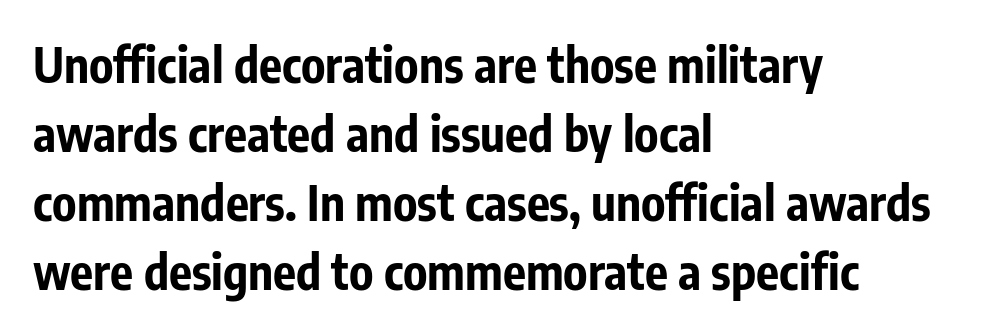
{"serif": "no", "italic": "no", "bold": "yes", "weight": "bold", "width": "condensed", "stroke_contrast": "low", "x_height": "medium", "monospaced": "no", "underline": "no", "align": "left", "line_spacing": "normal", "line_spacing_ratio": 1.44, "letter_spacing": "normal", "letter_spacing_em": 0.0, "glyph_px": 48}
